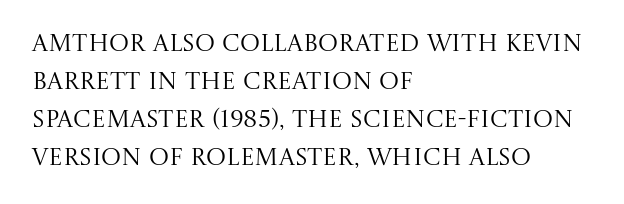
Q: Is the text bold? A: No.
Q: Is the text italic (slanted)? A: No, it is upright.
Q: Is the text underlined? A: No.
Q: How is the paragraph aligned? A: Left-aligned.
Q: Is the spacing between letters normal or unusually wide? A: Normal.
Q: Is the spacing between lines tight, normal or loose? A: Normal.
